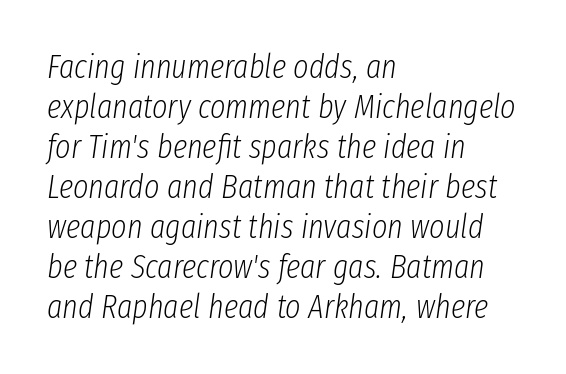
Q: Is the text bold? A: No.
Q: Is the text italic (slanted)? A: Yes, it leans right by about 8 degrees.
Q: Is the text underlined? A: No.
Q: How is the paragraph aligned? A: Left-aligned.
Q: Is the spacing between letters normal or unusually wide? A: Normal.
Q: Width (condensed, normal, or wide)? A: Condensed.
Q: Stroke contrast? A: Low.
Q: x-height? A: Medium.
Q: Monospaced? A: No.
